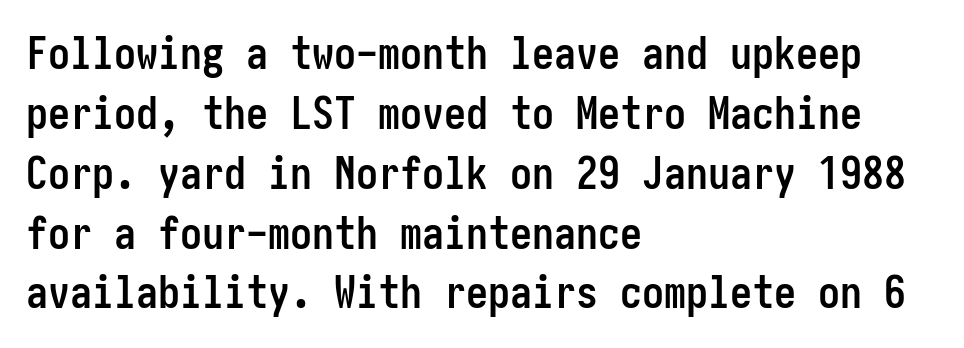
The image shows 44 px semibold, condensed sans-serif type, upright; set left-aligned, normal line spacing (1.36x), normal letter spacing, not underlined; low stroke contrast and a medium x-height.
